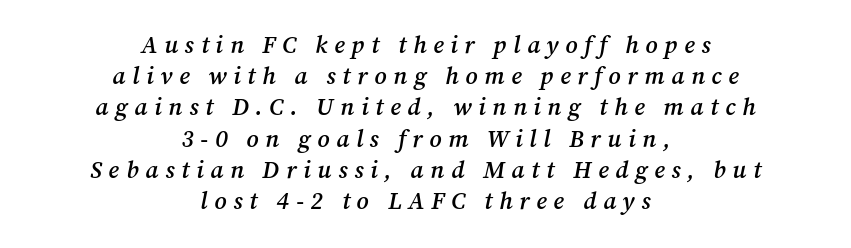
The image shows 24 px text type, italic (leaning right); set centered, normal line spacing (1.3x), unusually wide letter spacing (+0.28 em), not underlined.
